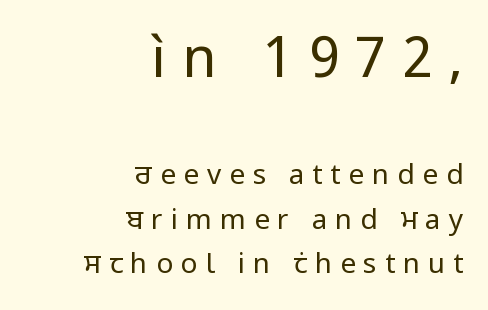
{"serif": "no", "italic": "no", "bold": "no", "weight": "regular", "width": "normal", "stroke_contrast": "low", "x_height": "medium", "monospaced": "no", "underline": "no", "align": "right", "line_spacing": "normal", "line_spacing_ratio": 1.58, "letter_spacing": "wide", "letter_spacing_em": 0.28, "larger_block": "first", "size_ratio": 2.0, "glyph_px": 56}
